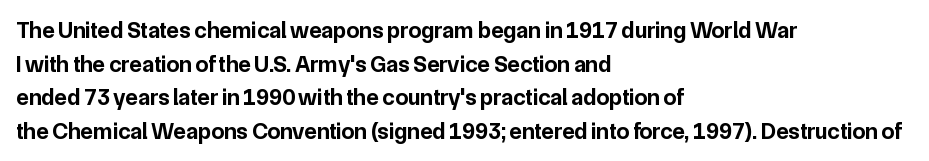
{"italic": "no", "bold": "yes", "underline": "no", "align": "left", "line_spacing": "normal", "line_spacing_ratio": 1.46, "letter_spacing": "normal", "letter_spacing_em": 0.0, "glyph_px": 23}
